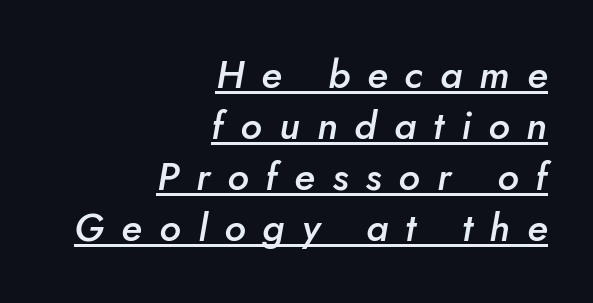
The paragraph has a hard right edge and a soft left edge. Is this a fixed-width face? No — the glyphs have proportional, varying widths. Notice the strokes are somewhat thickened but not fully heavy: this is a semibold. Underline: present.
